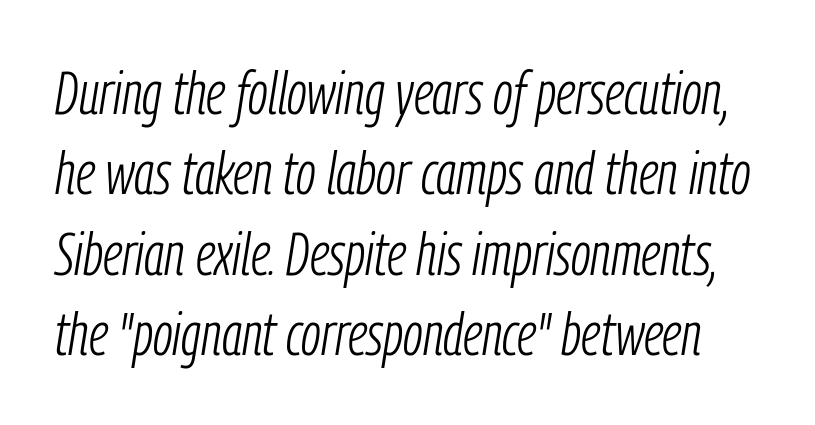
{"italic": "yes", "lean": "right", "slant_degrees": 9, "bold": "no", "weight": "light", "width": "condensed", "stroke_contrast": "low", "x_height": "medium", "monospaced": "no", "underline": "no", "line_spacing": "normal", "line_spacing_ratio": 1.34, "letter_spacing": "normal", "letter_spacing_em": 0.0, "glyph_px": 60}
